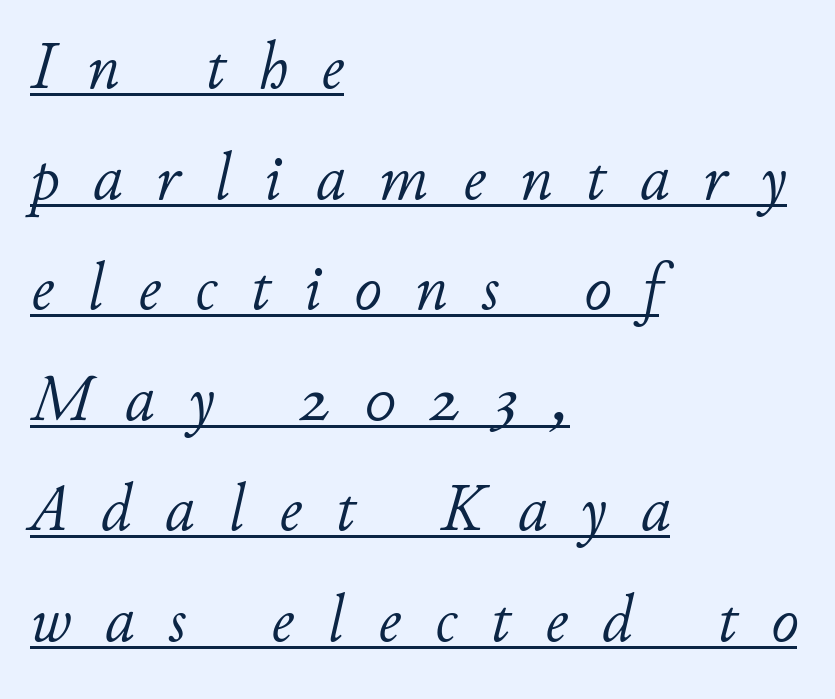
Q: Is the text bold? A: No.
Q: Is the text italic (slanted)? A: Yes, it leans right by about 11 degrees.
Q: Is the text underlined? A: Yes.
Q: How is the paragraph aligned? A: Left-aligned.
Q: Is the spacing between letters normal or unusually wide? A: Unusually wide.
Q: Is the spacing between lines tight, normal or loose? A: Normal.
Q: Width (condensed, normal, or wide)? A: Normal.
Q: Stroke contrast? A: Low.
Q: x-height? A: Small.
Q: Monospaced? A: No.
